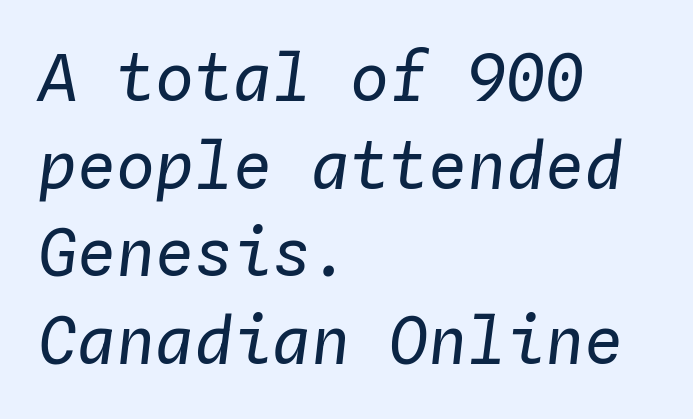
Q: Is the text bold? A: No.
Q: Is the text italic (slanted)? A: Yes, it leans right by about 4 degrees.
Q: Is the text underlined? A: No.
Q: How is the paragraph aligned? A: Left-aligned.
Q: Is the spacing between letters normal or unusually wide? A: Normal.
Q: Is the spacing between lines tight, normal or loose? A: Normal.
Q: Width (condensed, normal, or wide)? A: Normal.
Q: Stroke contrast? A: Low.
Q: x-height? A: Medium.
Q: Monospaced? A: Yes.
